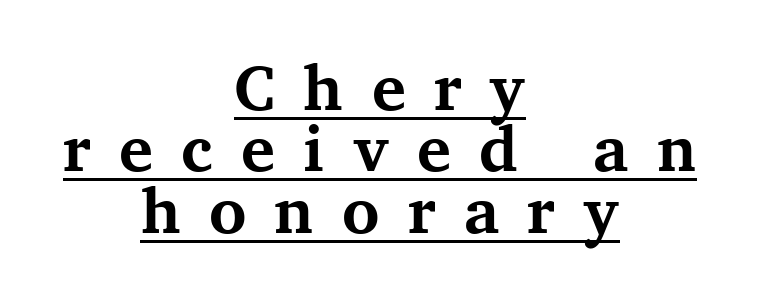
The image shows 64 px bold serif type, upright; set centered, tight line spacing (0.96x), unusually wide letter spacing (+0.44 em), underlined; medium stroke contrast and a medium x-height.
